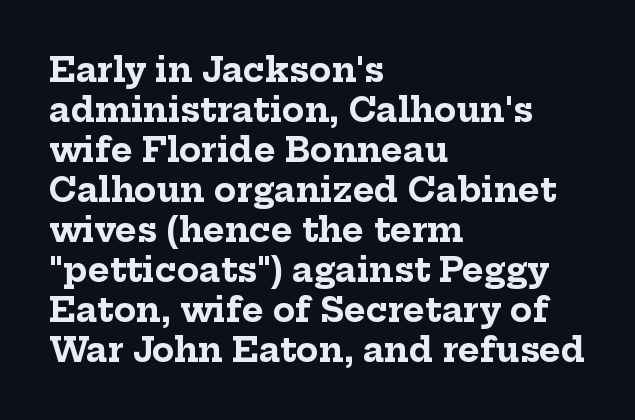
Q: Is the text bold? A: Yes.
Q: Is the text italic (slanted)? A: No, it is upright.
Q: Is the typeface a serif or a sans-serif typeface? A: Serif.
Q: Is the text underlined? A: No.
Q: How is the paragraph aligned? A: Left-aligned.
Q: Is the spacing between letters normal or unusually wide? A: Normal.
Q: Width (condensed, normal, or wide)? A: Normal.
Q: Stroke contrast? A: Low.
Q: x-height? A: Medium.
Q: Monospaced? A: No.
